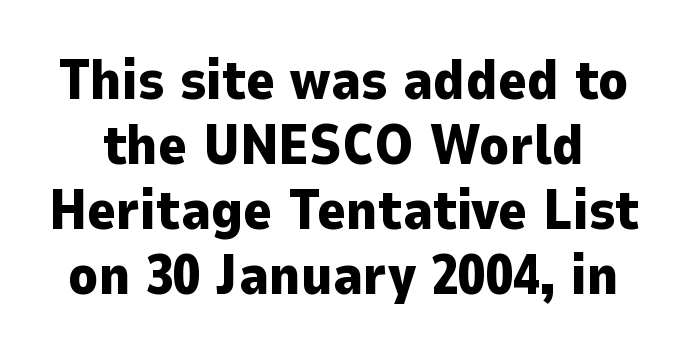
Q: Is the text bold? A: Yes.
Q: Is the text italic (slanted)? A: No, it is upright.
Q: Is the typeface a serif or a sans-serif typeface? A: Sans-serif.
Q: Is the text underlined? A: No.
Q: Is the spacing between letters normal or unusually wide? A: Normal.
Q: Width (condensed, normal, or wide)? A: Normal.
Q: Stroke contrast? A: Low.
Q: x-height? A: Medium.
Q: Monospaced? A: No.
